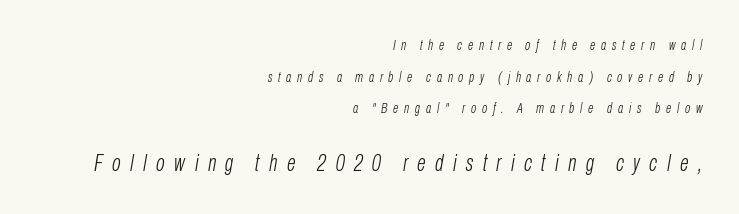
{"italic": "yes", "lean": "right", "slant_degrees": 10, "bold": "no", "underline": "no", "align": "right", "line_spacing": "loose", "line_spacing_ratio": 2.26, "letter_spacing": "wide", "letter_spacing_em": 0.41, "larger_block": "second", "size_ratio": 1.64, "glyph_px": 23}
